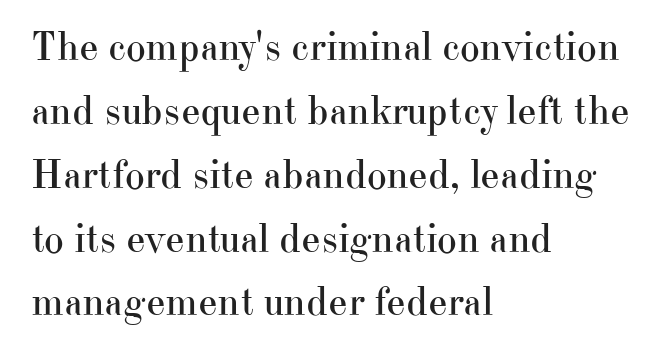
The rendering shows small feet on the letterforms — a serif design. Nobody drew a line under any word here. This sample has the flowing, uneven cadence of proportional lettering. What's the leading like? Ordinary, nothing unusual. Notice how the passage keeps a crisp vertical edge on the left only.
